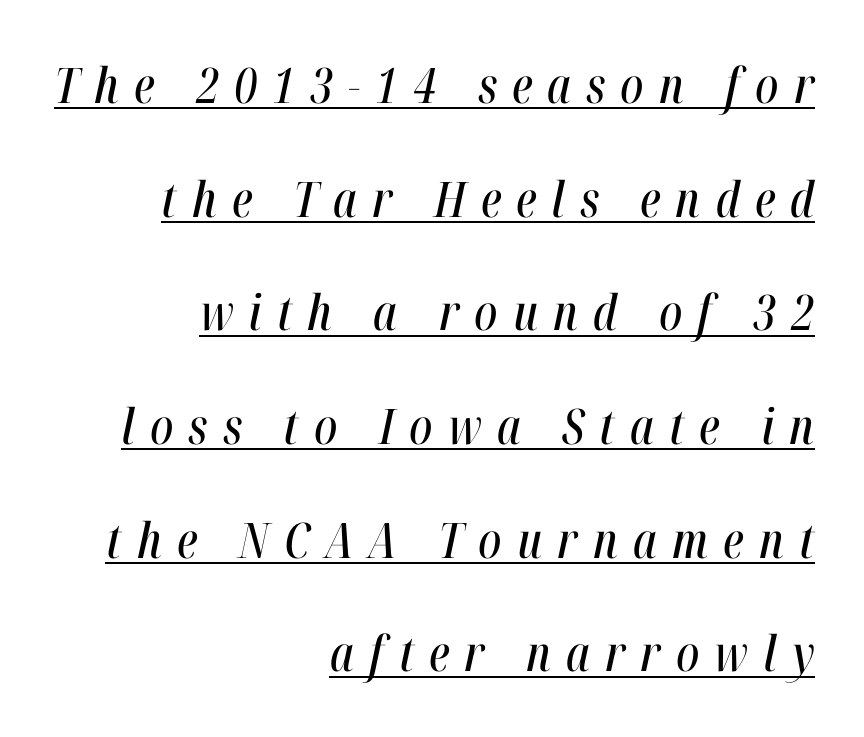
Q: Is the text italic (slanted)? A: Yes, it leans right by about 12 degrees.
Q: Is the text underlined? A: Yes.
Q: How is the paragraph aligned? A: Right-aligned.
Q: Is the spacing between letters normal or unusually wide? A: Unusually wide.
Q: Is the spacing between lines tight, normal or loose? A: Loose.
Q: Width (condensed, normal, or wide)? A: Condensed.
Q: Stroke contrast? A: High.
Q: x-height? A: Medium.
Q: Monospaced? A: No.
